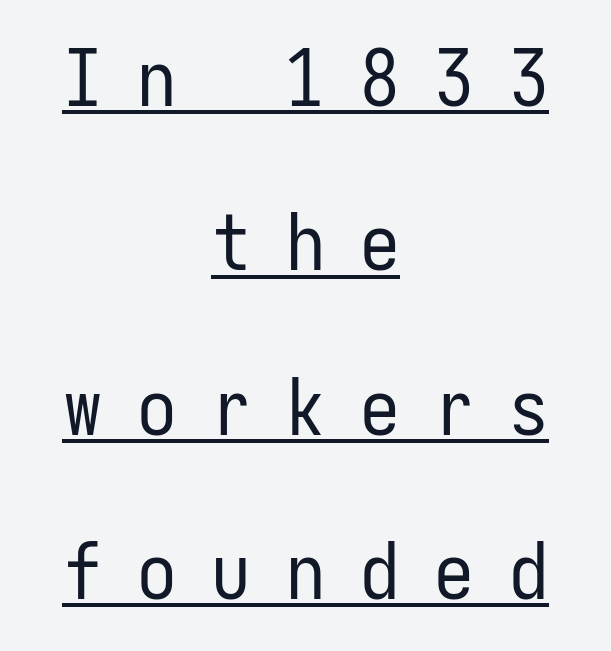
Baseline-to-baseline distance is far greater than the letter height. No letter is thick-stroked: the sample isn't bold. Look at the tracking — it's clearly loosened, letters drifting apart. Rendered with straight, roman letterforms.
